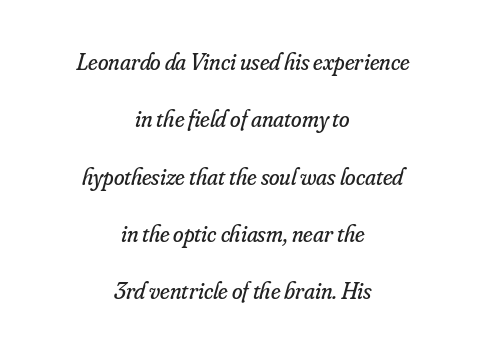
{"italic": "yes", "lean": "right", "slant_degrees": 16, "bold": "no", "underline": "no", "align": "center", "line_spacing": "loose", "line_spacing_ratio": 2.39, "letter_spacing": "normal", "letter_spacing_em": 0.0, "glyph_px": 24}
